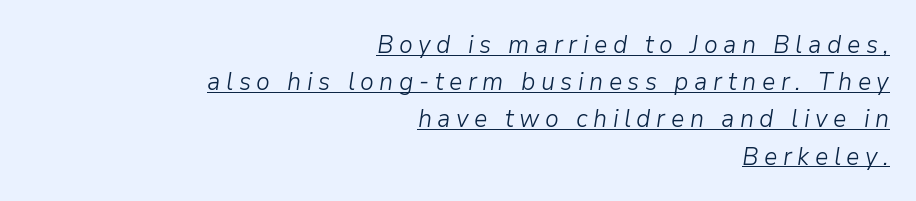
Emphasis is given by a line drawn under the lettering. Leftover space on each line is placed entirely before the opening word. Notice how the stems are inclined rather than vertical — that's the hallmark of italics. In terms of leading, this rendering sits right in the middle. This rendering widens character spacing well past its baseline value.
